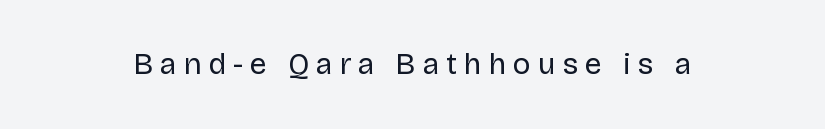
{"serif": "no", "italic": "no", "bold": "no", "weight": "regular", "width": "normal", "stroke_contrast": "low", "x_height": "large", "monospaced": "no", "underline": "no", "letter_spacing": "wide", "letter_spacing_em": 0.23, "glyph_px": 30}
